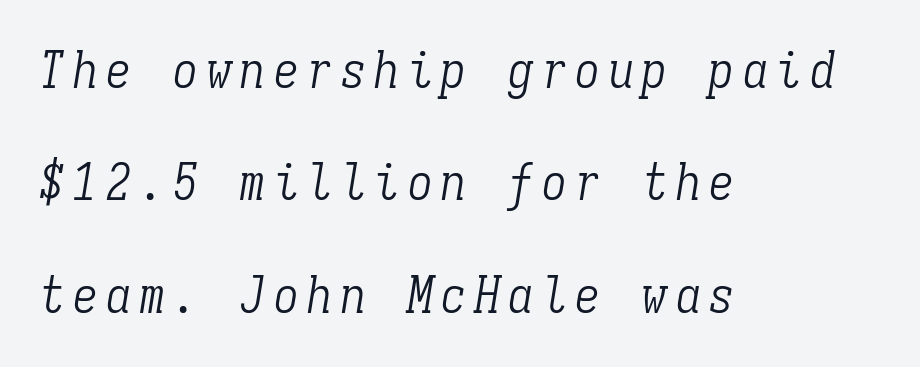
{"serif": "yes", "italic": "yes", "lean": "right", "slant_degrees": 9, "bold": "no", "weight": "light", "width": "condensed", "stroke_contrast": "low", "x_height": "medium", "monospaced": "yes", "underline": "no", "align": "left", "line_spacing": "loose", "line_spacing_ratio": 2.25, "glyph_px": 50}
